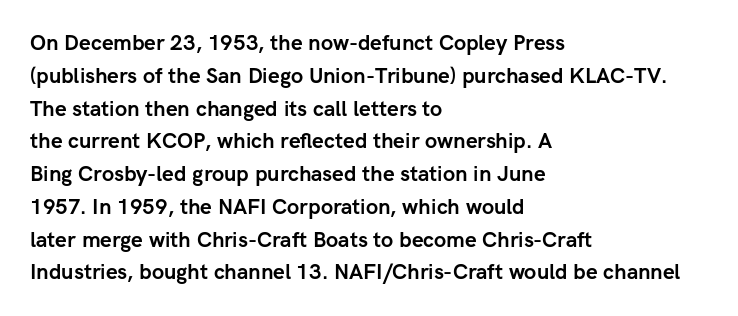
Weight check: bold — yes, fully. This rendering features lettering with no underline. This is the regular roman posture of the typeface. Is there much room between lines? A standard amount, neither cramped nor airy. No extra tracking has been applied to these lines. The rag falls on the right side of this text block.
